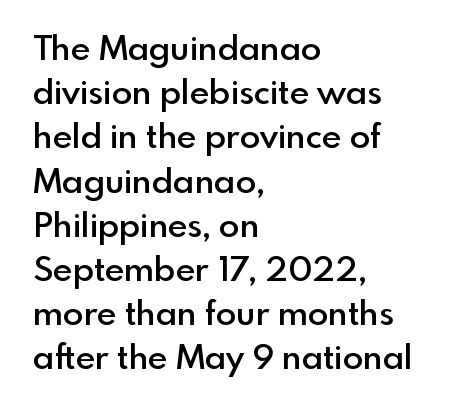
{"serif": "no", "italic": "no", "bold": "semi", "weight": "semibold", "width": "normal", "x_height": "small", "monospaced": "no", "underline": "no", "align": "left", "line_spacing": "normal", "line_spacing_ratio": 1.3, "letter_spacing": "normal", "letter_spacing_em": 0.0, "glyph_px": 34}
